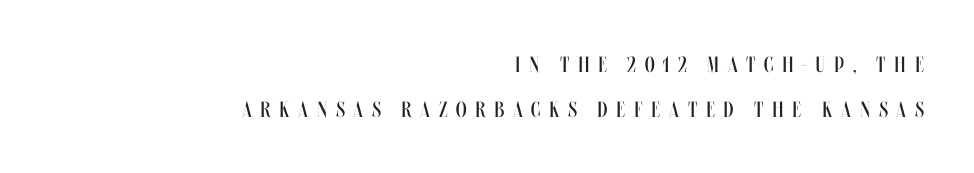
The image shows 22 px text type, upright; set right-aligned, loose line spacing (2.06x), unusually wide letter spacing (+0.39 em), not underlined.
